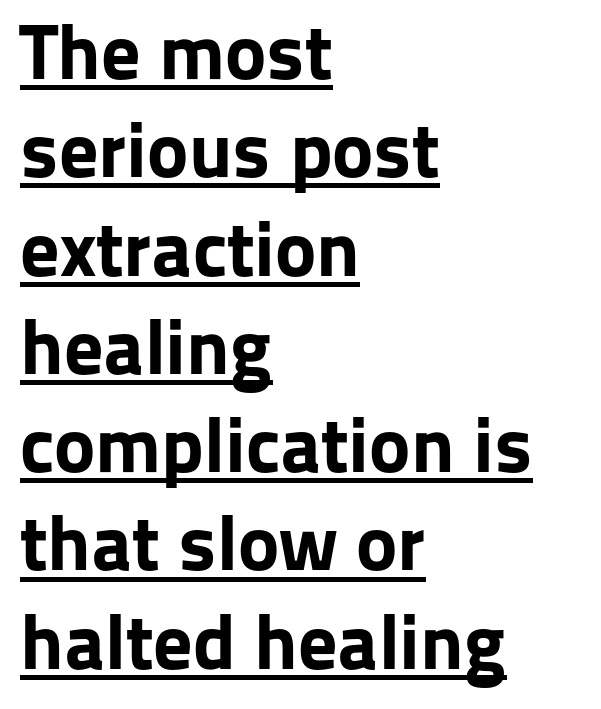
{"serif": "no", "italic": "no", "bold": "yes", "weight": "bold", "width": "normal", "stroke_contrast": "low", "x_height": "medium", "monospaced": "no", "underline": "yes", "align": "left", "line_spacing": "normal", "line_spacing_ratio": 1.26, "letter_spacing": "normal", "letter_spacing_em": 0.0, "glyph_px": 78}
